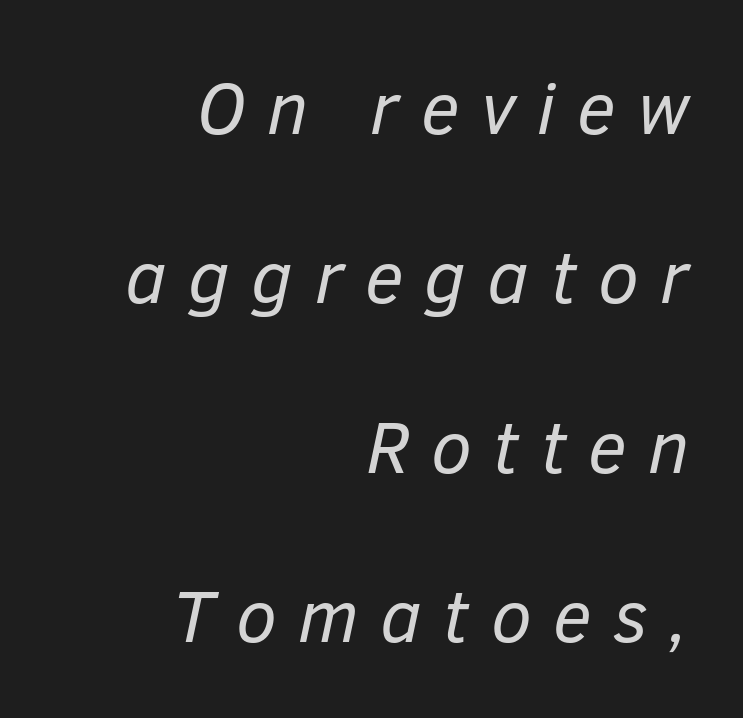
Q: Is the text bold? A: No.
Q: Is the text italic (slanted)? A: Yes, it leans right by about 12 degrees.
Q: Is the text underlined? A: No.
Q: How is the paragraph aligned? A: Right-aligned.
Q: Is the spacing between letters normal or unusually wide? A: Unusually wide.
Q: Is the spacing between lines tight, normal or loose? A: Loose.
Q: Width (condensed, normal, or wide)? A: Normal.
Q: Stroke contrast? A: Low.
Q: x-height? A: Medium.
Q: Monospaced? A: No.
